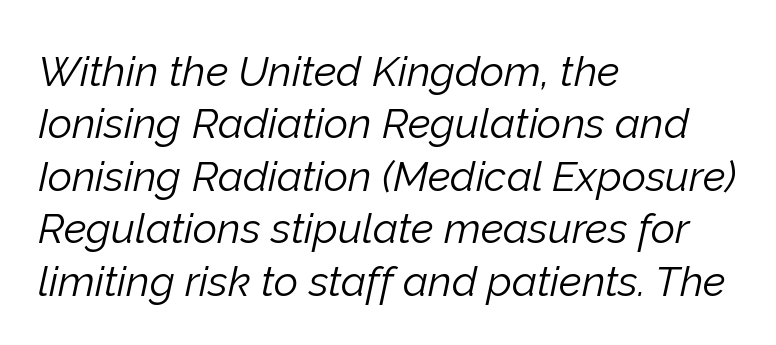
Q: Is the text bold? A: No.
Q: Is the text italic (slanted)? A: Yes, it leans right by about 12 degrees.
Q: Is the text underlined? A: No.
Q: How is the paragraph aligned? A: Left-aligned.
Q: Is the spacing between letters normal or unusually wide? A: Normal.
Q: Is the spacing between lines tight, normal or loose? A: Normal.
Q: Width (condensed, normal, or wide)? A: Normal.
Q: Stroke contrast? A: Low.
Q: x-height? A: Medium.
Q: Monospaced? A: No.
